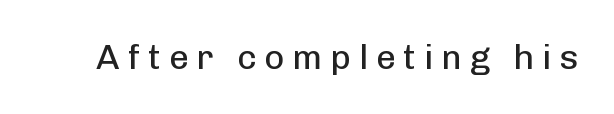
Q: Is the text bold? A: No.
Q: Is the text italic (slanted)? A: No, it is upright.
Q: Is the typeface a serif or a sans-serif typeface? A: Sans-serif.
Q: Is the text underlined? A: No.
Q: Is the spacing between letters normal or unusually wide? A: Unusually wide.
Q: Width (condensed, normal, or wide)? A: Normal.
Q: Stroke contrast? A: Low.
Q: x-height? A: Medium.
Q: Monospaced? A: No.
